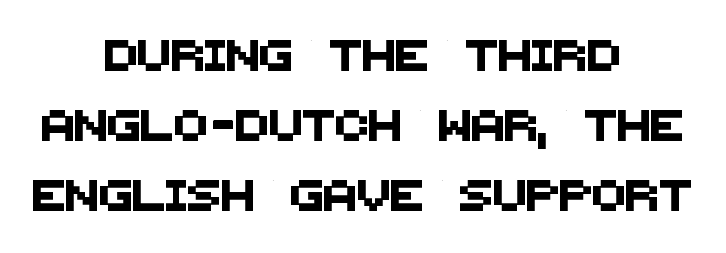
{"serif": "no", "width": "normal", "stroke_contrast": "medium", "x_height": "large", "monospaced": "no", "underline": "no", "align": "center", "line_spacing": "loose", "line_spacing_ratio": 2.26, "letter_spacing": "normal", "letter_spacing_em": 0.0, "glyph_px": 31}
